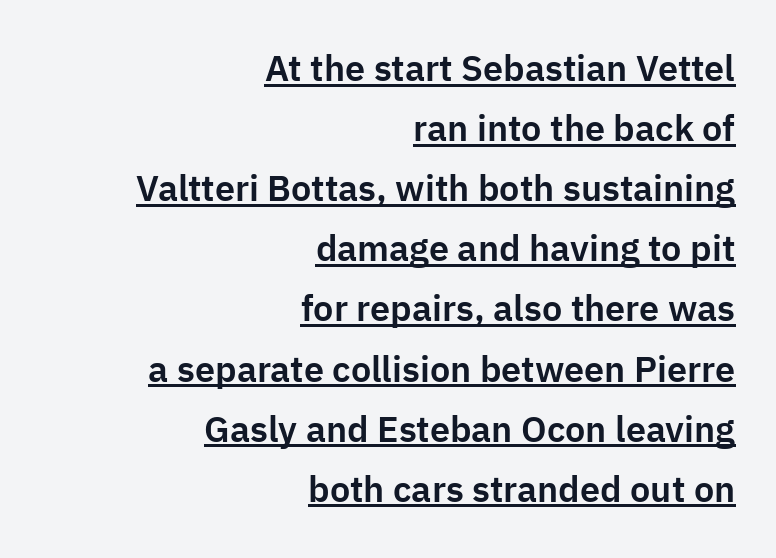
The image shows 36 px sans-serif type, upright; set right-aligned, normal line spacing (1.67x), normal letter spacing, underlined; low stroke contrast and a medium x-height.
